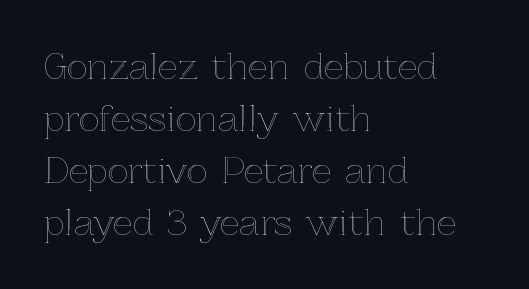
No italicization has been applied; the sample stays upright. This rendering uses left alignment, leaving the right contour irregular. Tracking here is standard; glyphs follow each other at the usual distance. These lines are rendered in a variable-pitch font. The glyphs are unaccompanied by any horizontal stroke below them. Compared with typical paragraphs, the rows here are spaced about the same.
